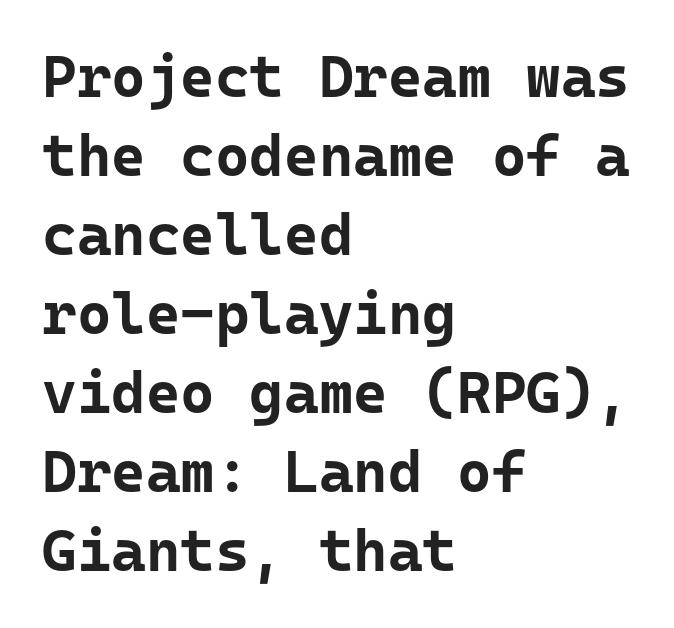
The image shows 59 px bold sans-serif type, upright, monospaced; set left-aligned, normal line spacing (1.34x), normal letter spacing, not underlined; low stroke contrast and a medium x-height.
